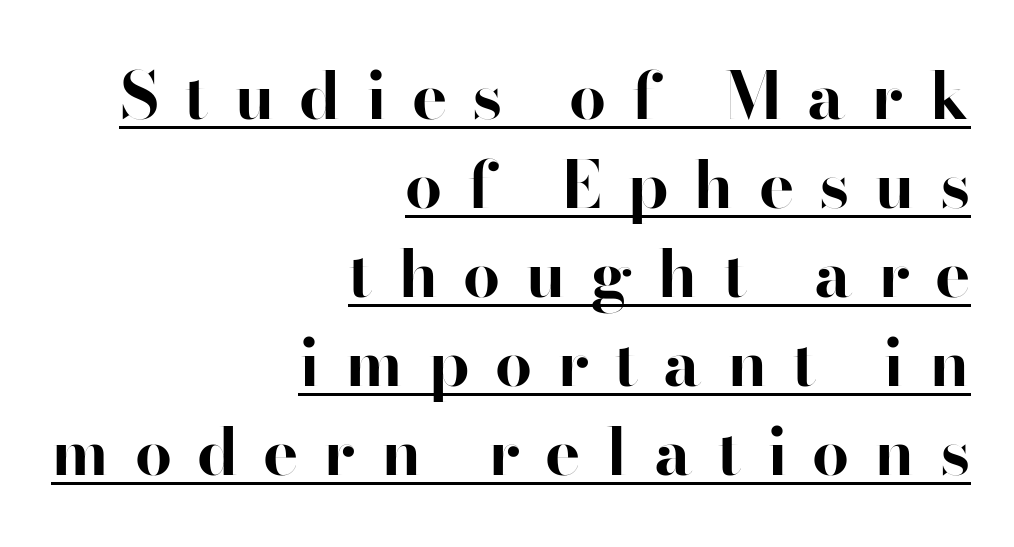
{"serif": "no", "italic": "no", "bold": "yes", "weight": "bold", "width": "normal", "stroke_contrast": "high", "x_height": "small", "monospaced": "no", "underline": "yes", "align": "right", "line_spacing": "normal", "line_spacing_ratio": 1.35, "letter_spacing": "wide", "letter_spacing_em": 0.38, "glyph_px": 66}
